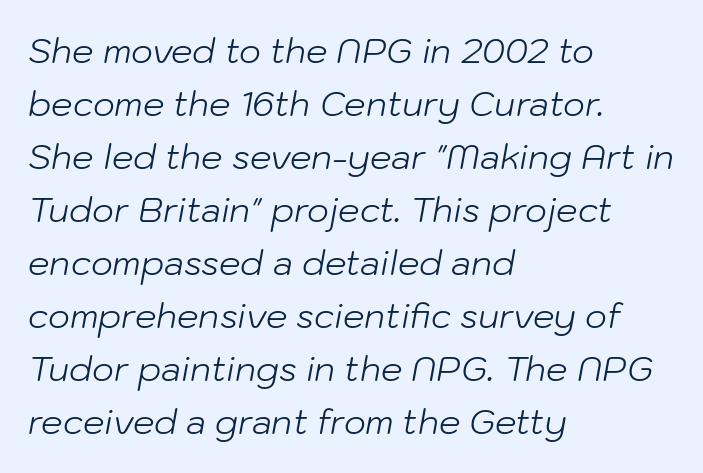
{"italic": "yes", "lean": "right", "slant_degrees": 10, "bold": "no", "weight": "light", "width": "normal", "stroke_contrast": "low", "x_height": "medium", "monospaced": "no", "underline": "no", "align": "left", "line_spacing": "normal", "line_spacing_ratio": 1.56, "letter_spacing": "normal", "letter_spacing_em": 0.0, "glyph_px": 34}
